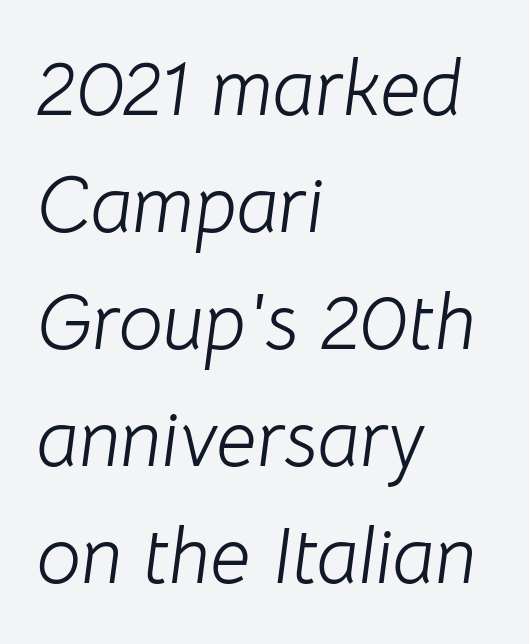
{"italic": "yes", "lean": "right", "slant_degrees": 8, "bold": "no", "weight": "light", "width": "normal", "stroke_contrast": "low", "x_height": "medium", "monospaced": "no", "underline": "no", "align": "left", "line_spacing": "normal", "line_spacing_ratio": 1.48, "letter_spacing": "normal", "letter_spacing_em": 0.0, "glyph_px": 79}
